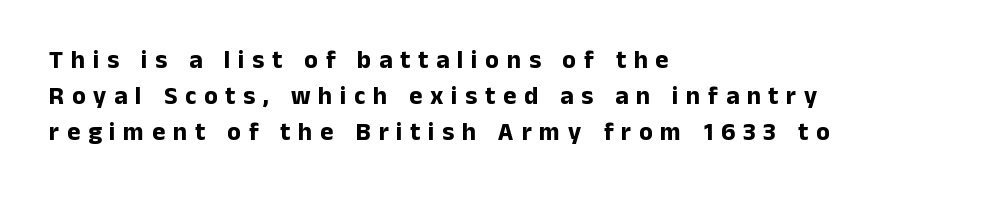
Unlike italic type, these characters show no tilt at all. Horizontally, the lines are justified to the leading edge only. A dark, heavy texture on the line: the type is bold. Descenders hang freely into open space. Words appear elongated and porous because spacing is wide.
